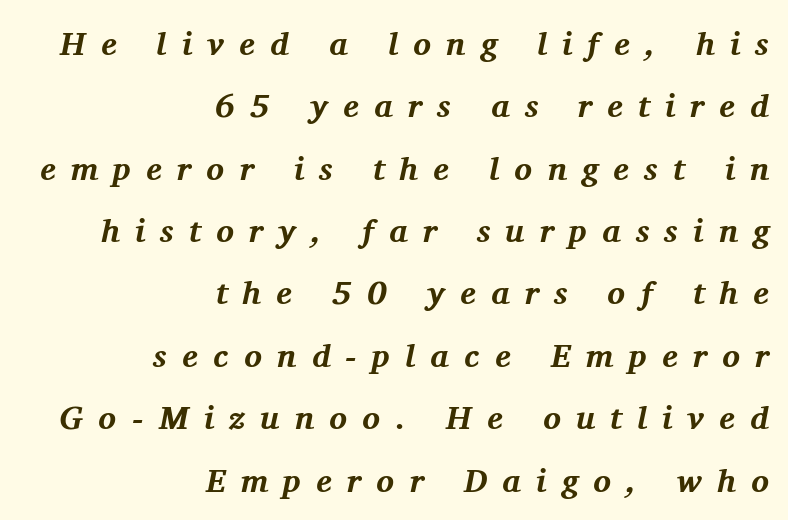
Q: Is the text bold? A: Yes.
Q: Is the text italic (slanted)? A: Yes, it leans right by about 11 degrees.
Q: Is the typeface a serif or a sans-serif typeface? A: Serif.
Q: Is the text underlined? A: No.
Q: How is the paragraph aligned? A: Right-aligned.
Q: Is the spacing between letters normal or unusually wide? A: Unusually wide.
Q: Width (condensed, normal, or wide)? A: Normal.
Q: Stroke contrast? A: Medium.
Q: x-height? A: Medium.
Q: Monospaced? A: No.
